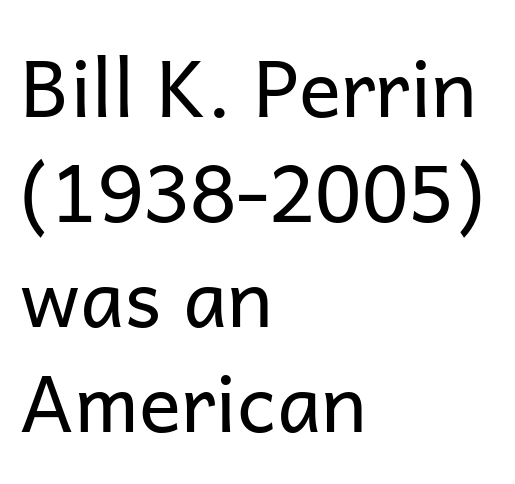
Q: Is the text bold? A: No.
Q: Is the text italic (slanted)? A: No, it is upright.
Q: Is the typeface a serif or a sans-serif typeface? A: Sans-serif.
Q: Is the text underlined? A: No.
Q: How is the paragraph aligned? A: Left-aligned.
Q: Is the spacing between letters normal or unusually wide? A: Normal.
Q: Is the spacing between lines tight, normal or loose? A: Normal.
Q: Width (condensed, normal, or wide)? A: Normal.
Q: Stroke contrast? A: Low.
Q: x-height? A: Medium.
Q: Monospaced? A: No.
